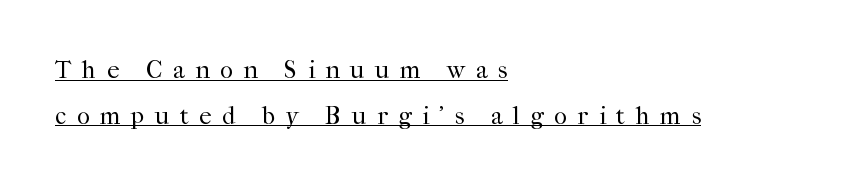
Q: Is the text bold? A: No.
Q: Is the text italic (slanted)? A: No, it is upright.
Q: Is the text underlined? A: Yes.
Q: How is the paragraph aligned? A: Left-aligned.
Q: Is the spacing between letters normal or unusually wide? A: Unusually wide.
